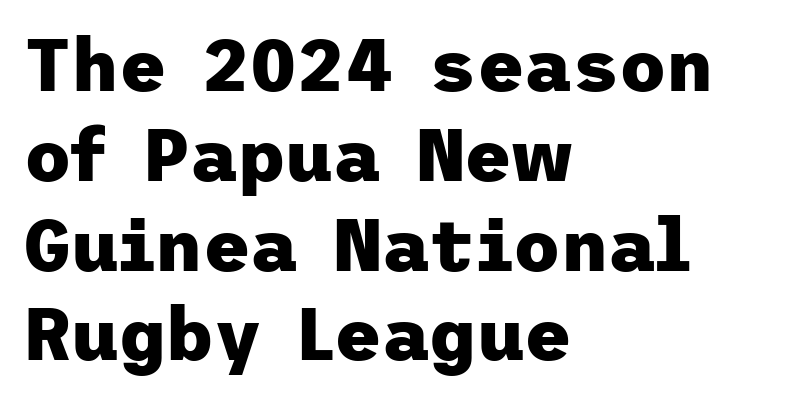
{"serif": "no", "italic": "no", "bold": "yes", "weight": "heavy", "width": "normal", "stroke_contrast": "low", "x_height": "medium", "underline": "no", "align": "left", "line_spacing_ratio": 1.23, "letter_spacing": "normal", "letter_spacing_em": 0.0, "glyph_px": 73}
